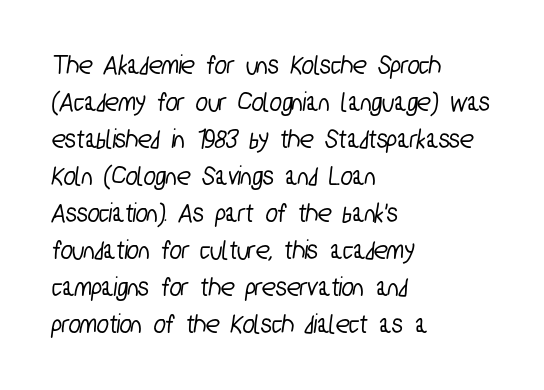
Q: Is the typeface a serif or a sans-serif typeface? A: Sans-serif.
Q: Is the text underlined? A: No.
Q: How is the paragraph aligned? A: Left-aligned.
Q: Is the spacing between letters normal or unusually wide? A: Normal.
Q: Is the spacing between lines tight, normal or loose? A: Normal.
Q: Width (condensed, normal, or wide)? A: Condensed.
Q: Stroke contrast? A: Low.
Q: x-height? A: Medium.
Q: Monospaced? A: No.
